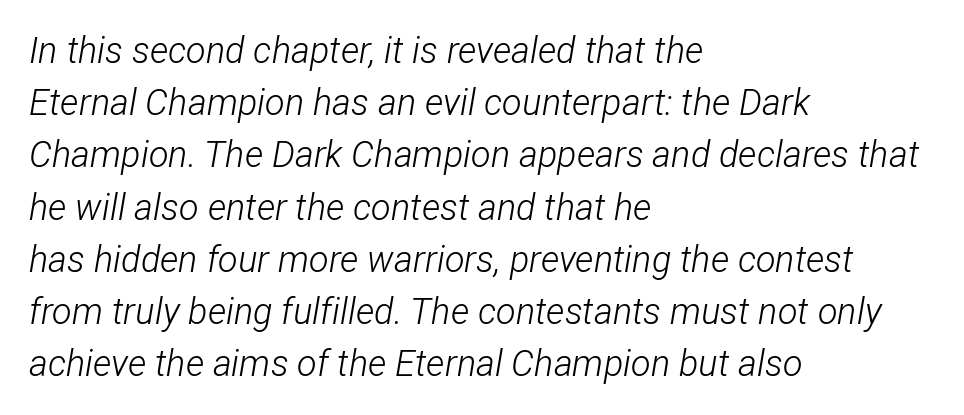
Leading matches the norm, producing a regular column. On a weight scale, this lands at 450 or below. Character widths vary here, with narrow letters taking less room than wide ones. Italic: yes, the glyphs are oblique. The rendering keeps characters at their native spacing. Each row of text sits above clean, open space.
